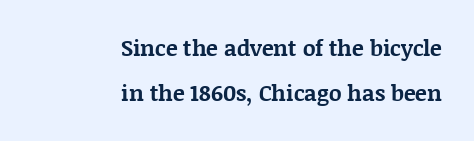
Q: Is the text bold? A: Yes.
Q: Is the text italic (slanted)? A: No, it is upright.
Q: Is the text underlined? A: No.
Q: How is the paragraph aligned? A: Right-aligned.
Q: Is the spacing between letters normal or unusually wide? A: Normal.
Q: Is the spacing between lines tight, normal or loose? A: Loose.
